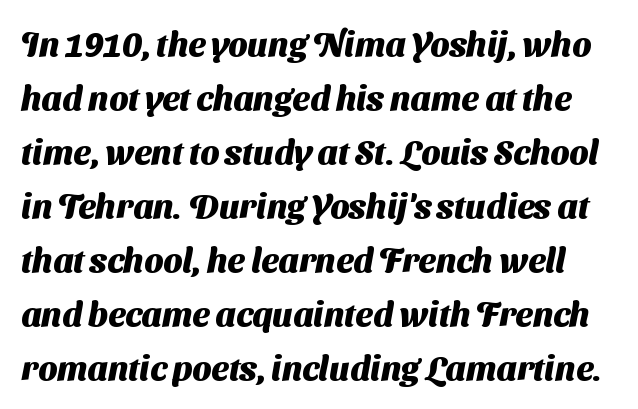
Q: Is the text bold? A: Yes.
Q: Is the typeface a serif or a sans-serif typeface? A: Sans-serif.
Q: Is the text underlined? A: No.
Q: Is the spacing between letters normal or unusually wide? A: Normal.
Q: Is the spacing between lines tight, normal or loose? A: Normal.
Q: Width (condensed, normal, or wide)? A: Normal.
Q: Stroke contrast? A: Medium.
Q: x-height? A: Medium.
Q: Monospaced? A: No.
